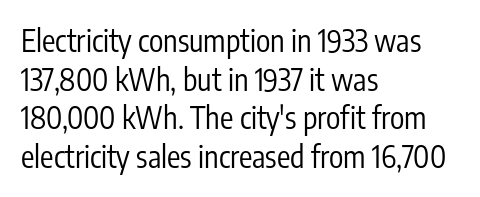
The image shows 30 px regular-weight, condensed sans-serif type, upright; set left-aligned, normal line spacing (1.29x), normal letter spacing, not underlined; low stroke contrast and a medium x-height.
